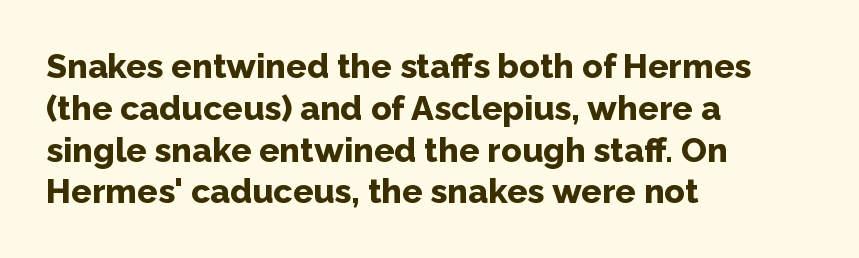
Q: Is the text bold? A: Yes.
Q: Is the text italic (slanted)? A: No, it is upright.
Q: Is the typeface a serif or a sans-serif typeface? A: Sans-serif.
Q: Is the text underlined? A: No.
Q: How is the paragraph aligned? A: Left-aligned.
Q: Is the spacing between letters normal or unusually wide? A: Normal.
Q: Width (condensed, normal, or wide)? A: Normal.
Q: Stroke contrast? A: Low.
Q: x-height? A: Medium.
Q: Monospaced? A: No.
